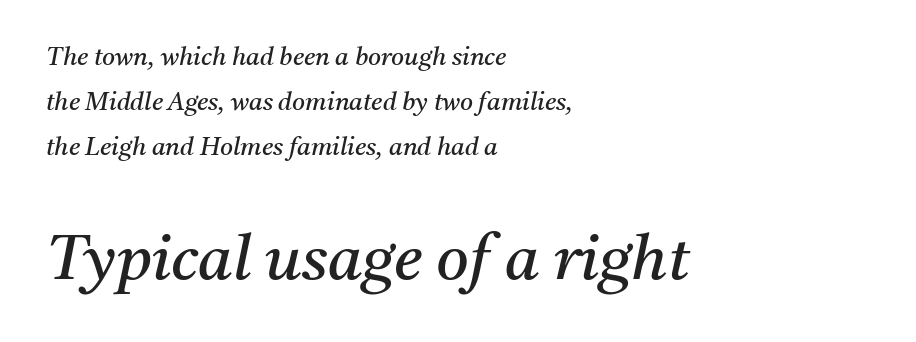
Q: Is the text bold? A: No.
Q: Is the text italic (slanted)? A: Yes, it leans right by about 11 degrees.
Q: Is the typeface a serif or a sans-serif typeface? A: Serif.
Q: Is the text underlined? A: No.
Q: How is the paragraph aligned? A: Left-aligned.
Q: Is the spacing between letters normal or unusually wide? A: Normal.
Q: Which block of text is set in a larger size, the first (top) or the second (bottom)? A: The second (bottom) one.
Q: Width (condensed, normal, or wide)? A: Normal.
Q: Stroke contrast? A: Medium.
Q: x-height? A: Medium.
Q: Monospaced? A: No.
